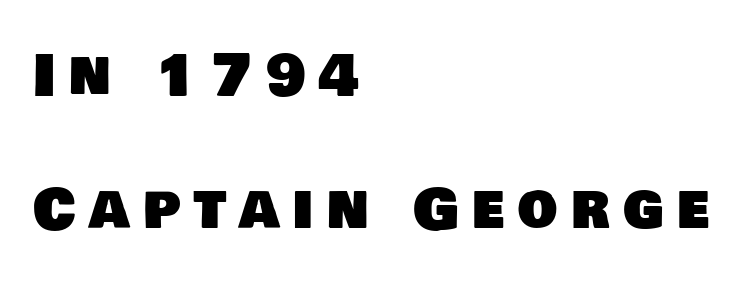
The image shows 56 px sans-serif type; set left-aligned, loose line spacing (2.4x), unusually wide letter spacing (+0.24 em), not underlined; low stroke contrast and a large x-height.
